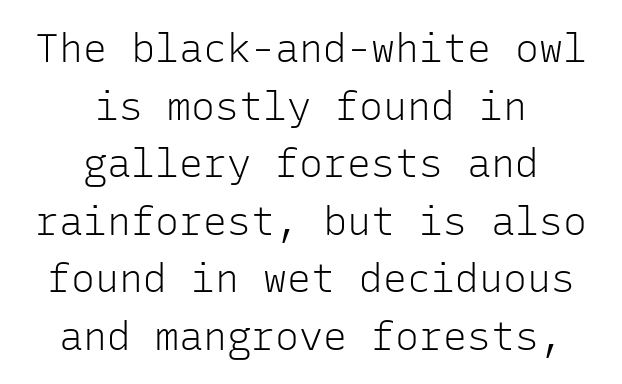
The image shows 40 px light sans-serif type, upright, monospaced; set centered, normal line spacing (1.44x), normal letter spacing, not underlined; low stroke contrast and a medium x-height.
